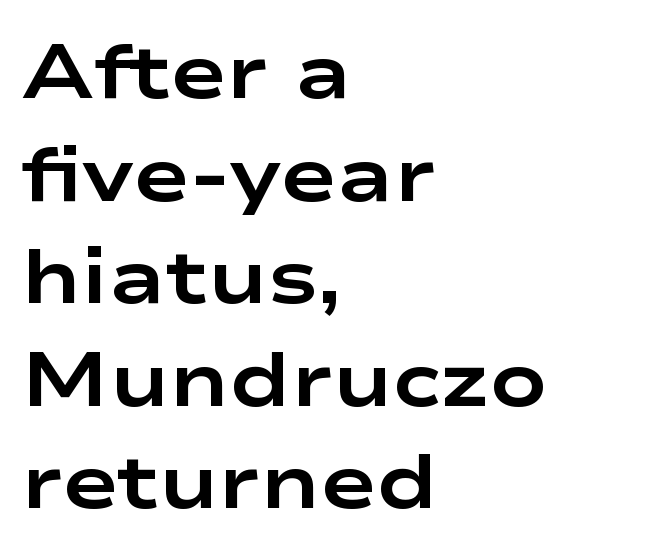
Q: Is the text bold? A: Yes.
Q: Is the text italic (slanted)? A: No, it is upright.
Q: Is the typeface a serif or a sans-serif typeface? A: Sans-serif.
Q: Is the text underlined? A: No.
Q: How is the paragraph aligned? A: Left-aligned.
Q: Is the spacing between letters normal or unusually wide? A: Normal.
Q: Is the spacing between lines tight, normal or loose? A: Normal.
Q: Width (condensed, normal, or wide)? A: Wide.
Q: Stroke contrast? A: Low.
Q: x-height? A: Medium.
Q: Monospaced? A: No.
